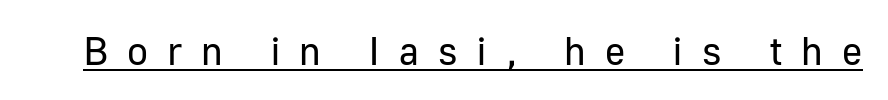
The lettering stays uniformly vertical, giving the passage a roman look. Stroke thickness stays within the range of a standard reading face or lighter. Words appear elongated and porous because spacing is wide. Each line of the rendering has a horizontal stroke beneath the glyphs.
